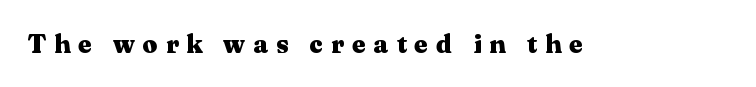
{"italic": "no", "bold": "yes", "underline": "no", "letter_spacing": "wide", "letter_spacing_em": 0.31, "glyph_px": 26}
